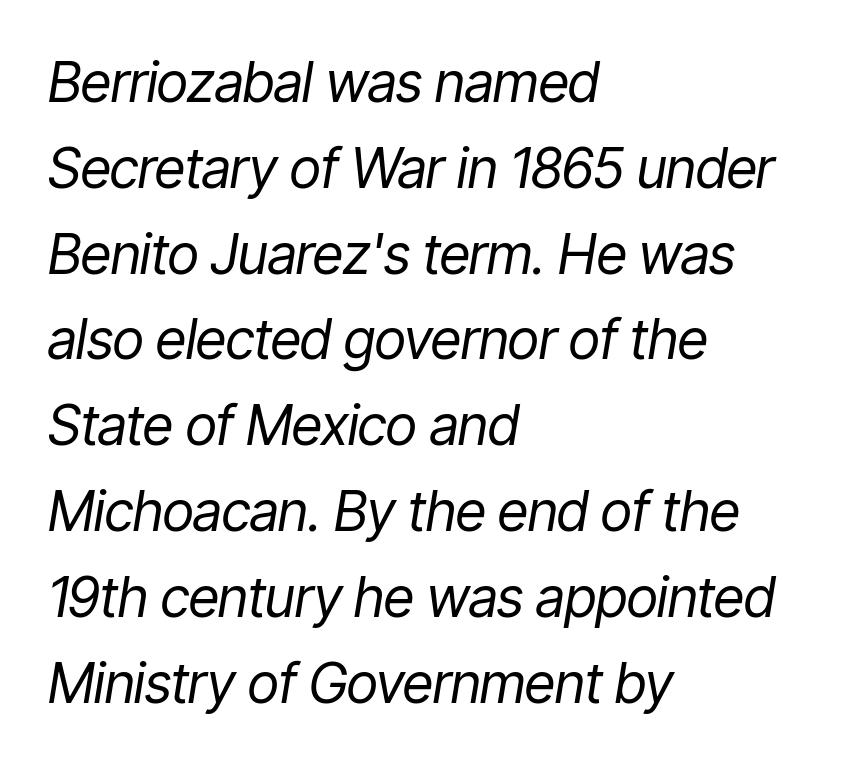
Spacing verdict: proportional, widths tailored to each character. Which margin do the lines hug? The left one — the right edge is uneven. Rule under the text: the space is simply empty. Stroke thickness stays within the range of a standard reading face or lighter.
